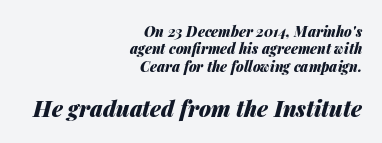
The image shows 22 px bold type, italic (leaning right); set right-aligned, line spacing 1.24x, normal letter spacing, not underlined; the second (bottom) block is 1.57x larger.
